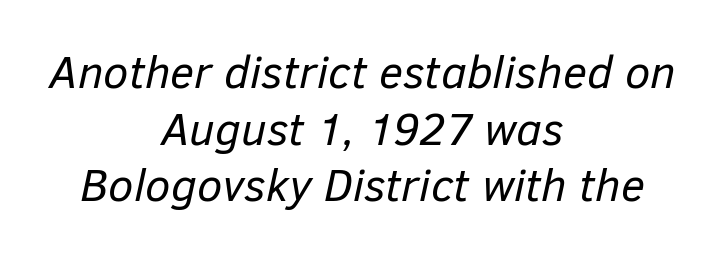
Q: Is the text bold? A: No.
Q: Is the text italic (slanted)? A: Yes, it leans right by about 12 degrees.
Q: Is the text underlined? A: No.
Q: How is the paragraph aligned? A: Centered.
Q: Is the spacing between letters normal or unusually wide? A: Normal.
Q: Width (condensed, normal, or wide)? A: Normal.
Q: Stroke contrast? A: Low.
Q: x-height? A: Medium.
Q: Monospaced? A: No.
